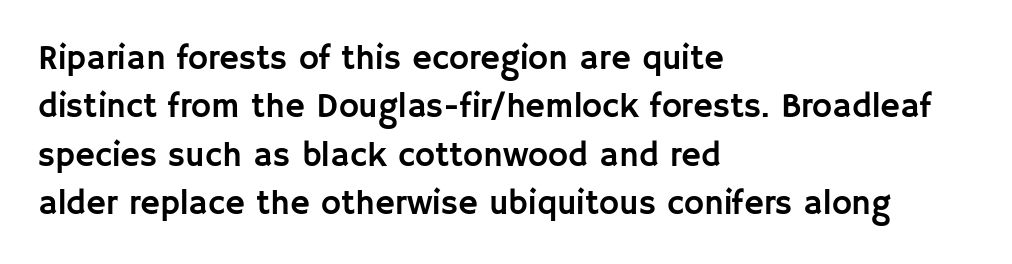
Check the space under the baseline: it is left empty. This rendering employs a face without finishing strokes, i.e., a sans-serif. Left-aligned paragraph, ragged on the right. This is the regular roman posture of the typeface.
